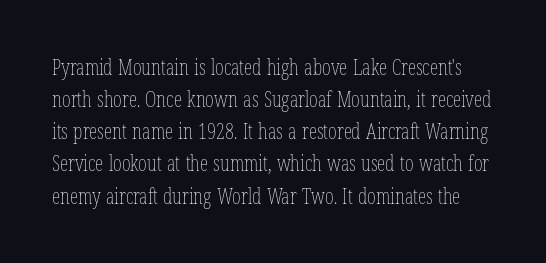
The image shows 21 px text type, upright; set normal line spacing (1.53x), normal letter spacing, not underlined.
